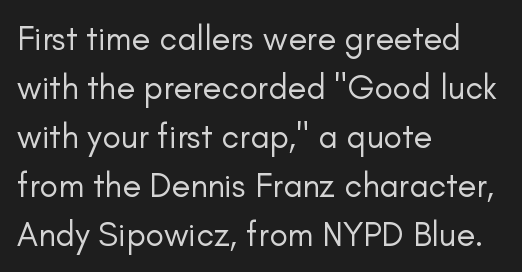
The image shows 34 px regular-weight sans-serif type, upright; set left-aligned, normal line spacing (1.44x), normal letter spacing, not underlined; low stroke contrast and a small x-height.
